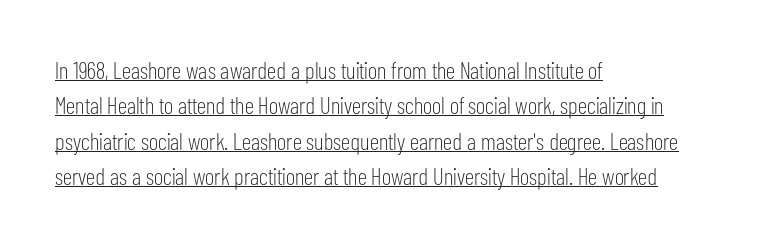
Does extra space separate the letters? No, they use regular spacing. The face used here appears with an underline applied. A typesetter would call this leading conventional body-copy spacing. This is the regular roman posture of the typeface.
